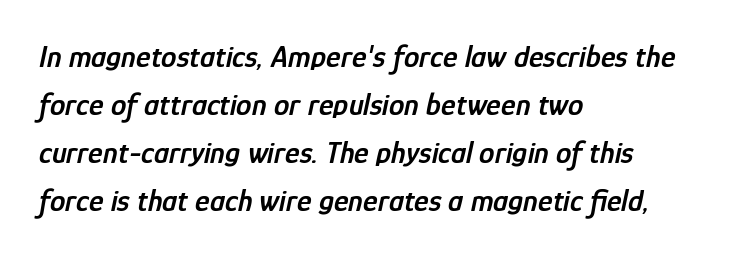
{"italic": "yes", "lean": "right", "slant_degrees": 12, "bold": "semi", "weight": "semibold", "width": "condensed", "stroke_contrast": "low", "x_height": "medium", "monospaced": "no", "underline": "no", "align": "left", "line_spacing": "normal", "line_spacing_ratio": 1.55, "letter_spacing": "normal", "letter_spacing_em": 0.0, "glyph_px": 31}
